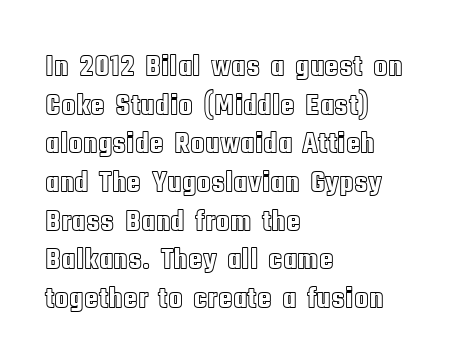
{"italic": "no", "width": "condensed", "x_height": "large", "monospaced": "no", "underline": "no", "align": "left", "line_spacing": "normal", "line_spacing_ratio": 1.29, "letter_spacing": "normal", "letter_spacing_em": 0.0, "glyph_px": 30}
